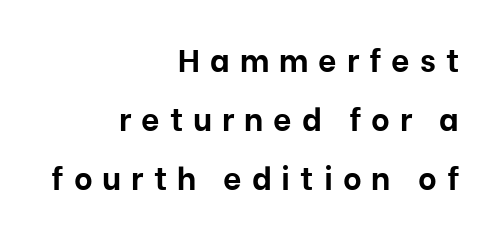
Is the letter spacing exaggerated? Yes — the characters are pushed far apart. Does the copy run flush right? Yes — the right margin is perfectly even. Does the type have serifs? No, each stem ends abruptly. Looks like regular typesetting: each glyph gets only the width it needs. Descenders hang freely into open space. How heavy is the stroke? Heavy — this is a bold.
